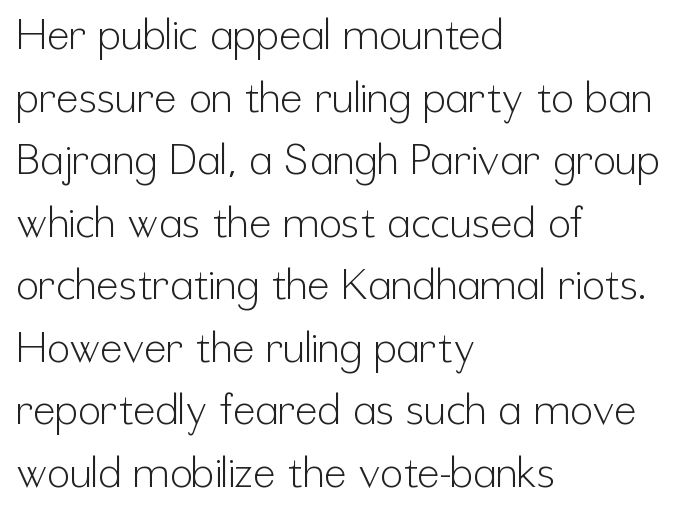
Typographically, this falls in the sans-serif category. Compared with a centered layout, this one pins lines to the left instead. The vertical gap from one line to the next is medium. A typesetter would mark this as roman, not italic.
